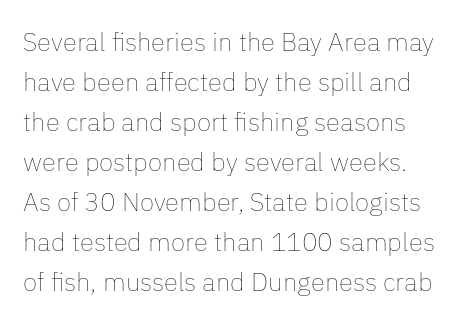
Is the letter spacing exaggerated? No — it looks like the ordinary default. Each stroke keeps to a modest, everyday thickness or less. Type without underlining. Tall strokes in this sample are plumb rather than angled.
